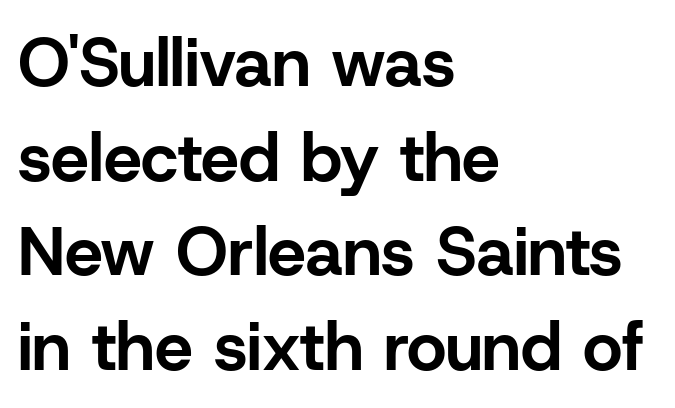
The image shows 68 px bold sans-serif type, upright; set left-aligned, normal line spacing (1.39x), normal letter spacing, not underlined; low stroke contrast and a medium x-height.
